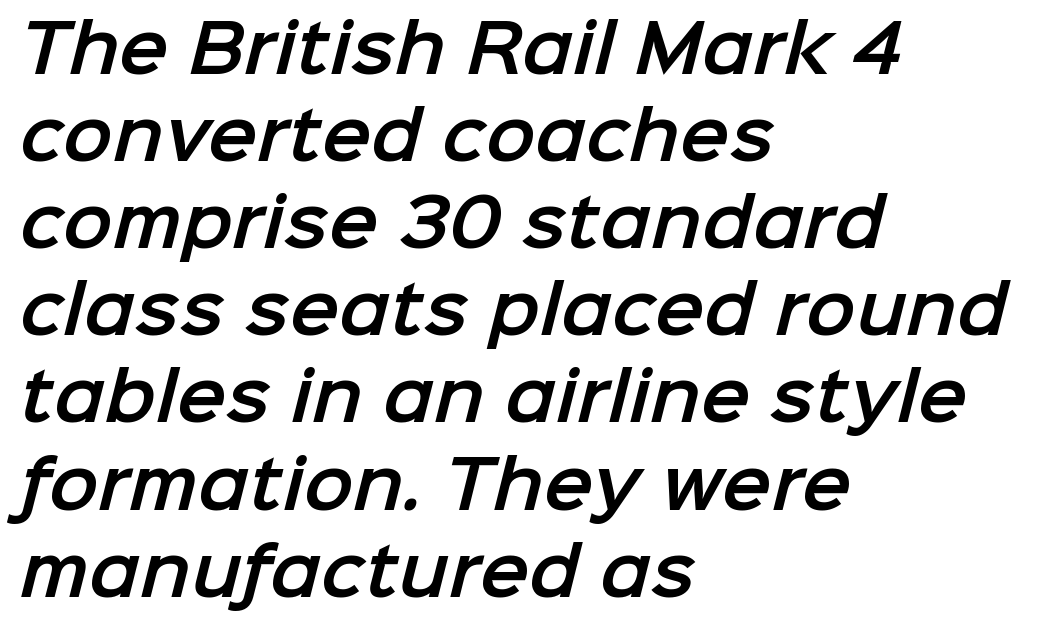
Q: Is the typeface a serif or a sans-serif typeface? A: Sans-serif.
Q: Is the text underlined? A: No.
Q: How is the paragraph aligned? A: Left-aligned.
Q: Is the spacing between letters normal or unusually wide? A: Normal.
Q: Is the spacing between lines tight, normal or loose? A: Normal.
Q: Width (condensed, normal, or wide)? A: Normal.
Q: Stroke contrast? A: Low.
Q: x-height? A: Medium.
Q: Monospaced? A: No.
